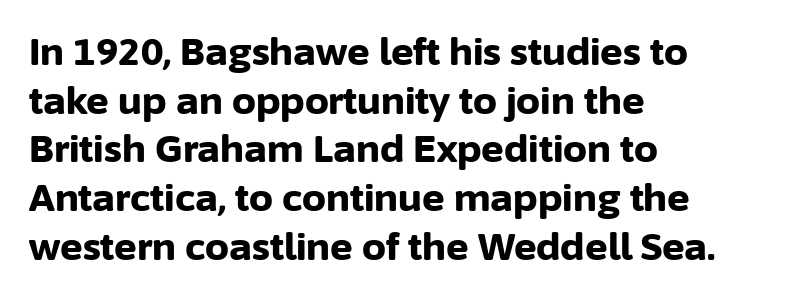
Q: Is the text bold? A: Yes.
Q: Is the text italic (slanted)? A: No, it is upright.
Q: Is the typeface a serif or a sans-serif typeface? A: Sans-serif.
Q: Is the text underlined? A: No.
Q: How is the paragraph aligned? A: Left-aligned.
Q: Is the spacing between letters normal or unusually wide? A: Normal.
Q: Is the spacing between lines tight, normal or loose? A: Normal.
Q: Width (condensed, normal, or wide)? A: Normal.
Q: Stroke contrast? A: Low.
Q: x-height? A: Medium.
Q: Monospaced? A: No.
